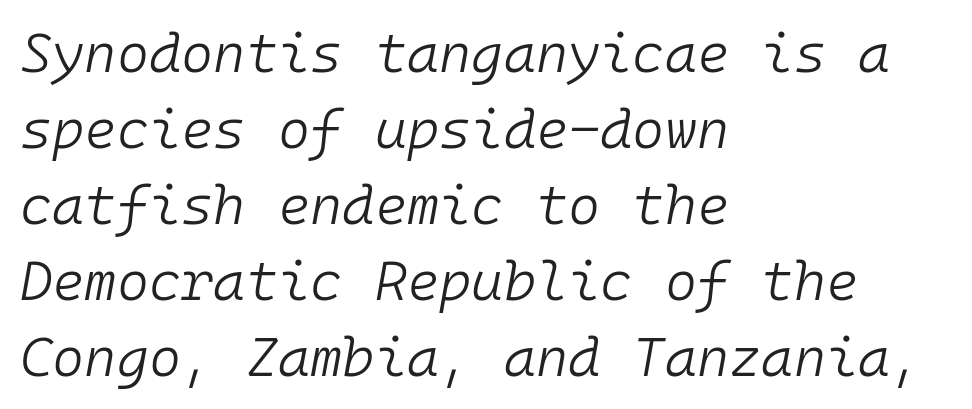
Q: Is the text bold? A: No.
Q: Is the text italic (slanted)? A: Yes, it leans right by about 10 degrees.
Q: Is the text underlined? A: No.
Q: How is the paragraph aligned? A: Left-aligned.
Q: Is the spacing between letters normal or unusually wide? A: Normal.
Q: Is the spacing between lines tight, normal or loose? A: Normal.
Q: Width (condensed, normal, or wide)? A: Normal.
Q: Stroke contrast? A: Low.
Q: x-height? A: Medium.
Q: Monospaced? A: Yes.
